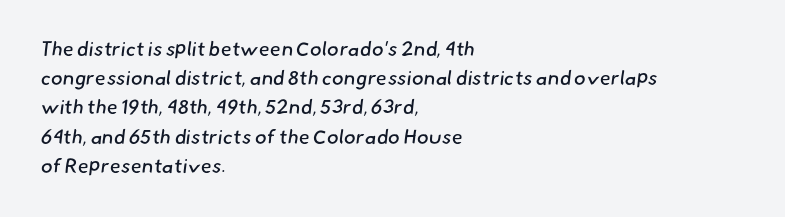
Compared with typical body copy, the letter spacing here is the same. These lines are set flush left with a ragged right edge. Is there much room between lines? A standard amount, neither cramped nor airy. No extra ink here — the face is not bold. Unmarked baselines from the first word to the last.
